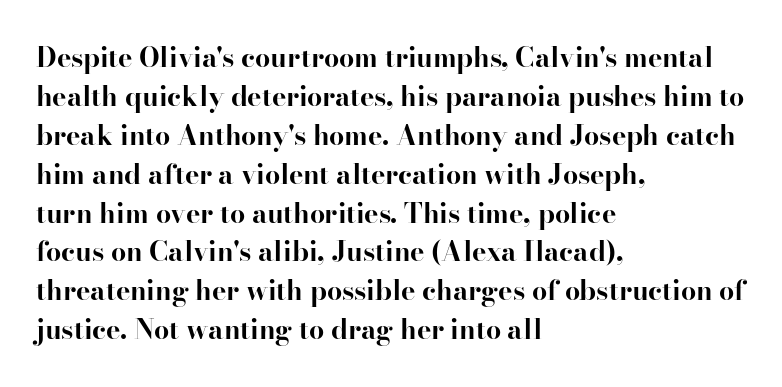
Line starts are locked; line ends wander. On the weight axis this lands at bold, roughly 700. Italic: no, the glyphs are upright roman. Glance below the letters and you will spot only blank space.
